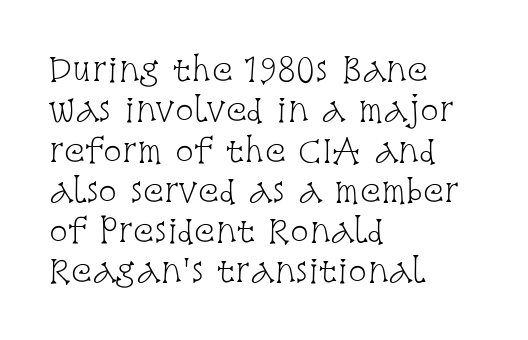
Tracking here is standard; glyphs follow each other at the usual distance. No word sits above an underline. Leading: standard. Stroke mass is kept to a normal reading level or below. The lettering stays uniformly vertical, giving the passage a roman look. Horizontally, the lines are justified to the leading edge only.
